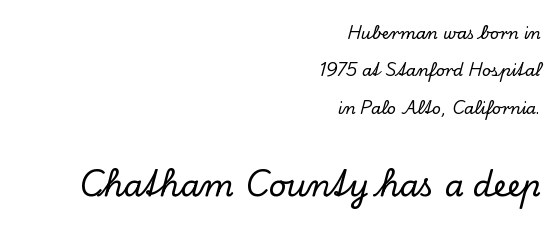
Q: Is the text italic (slanted)? A: Yes.
Q: Is the typeface a serif or a sans-serif typeface? A: Serif.
Q: Is the text underlined? A: No.
Q: How is the paragraph aligned? A: Right-aligned.
Q: Is the spacing between letters normal or unusually wide? A: Normal.
Q: Is the spacing between lines tight, normal or loose? A: Loose.
Q: Which block of text is set in a larger size, the first (top) or the second (bottom)? A: The second (bottom) one.
Q: Width (condensed, normal, or wide)? A: Normal.
Q: Stroke contrast? A: Low.
Q: x-height? A: Small.
Q: Monospaced? A: No.
